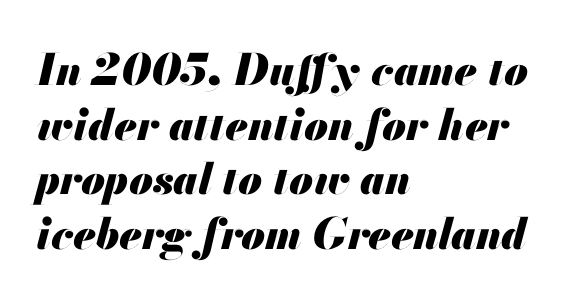
The image shows 43 px heavy type, italic (leaning right); set left-aligned, normal line spacing (1.27x), normal letter spacing, not underlined; medium stroke contrast and a small x-height.
